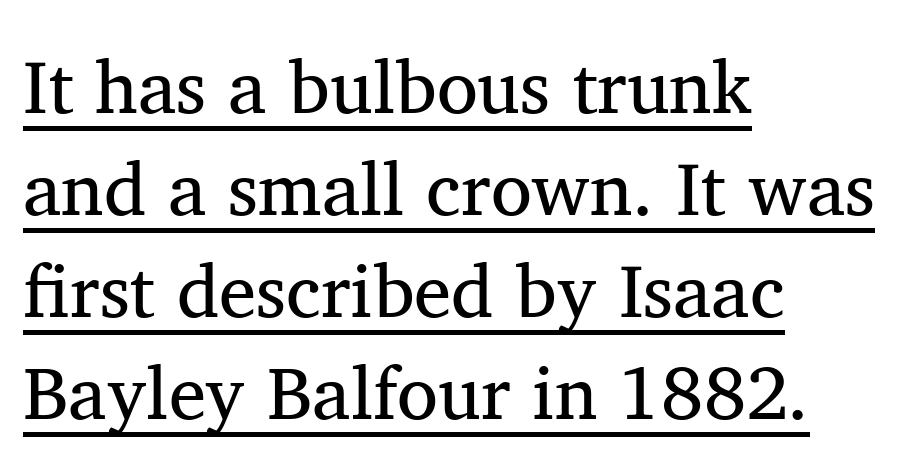
The lettering stays uniformly vertical, giving the passage a roman look. Examine the stroke ends and you'll spot serifs. One-word summary of the alignment: left. Compared with undecorated copy, this sample adds a rule below the words. Each stroke keeps to a modest, everyday thickness or less. Interline gaps are of average width in this sample.
